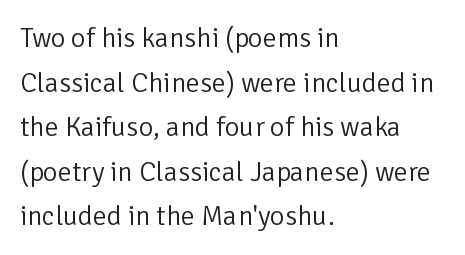
The image shows 28 px light sans-serif type, upright; set left-aligned, normal line spacing (1.59x), normal letter spacing, not underlined; low stroke contrast and a medium x-height.
